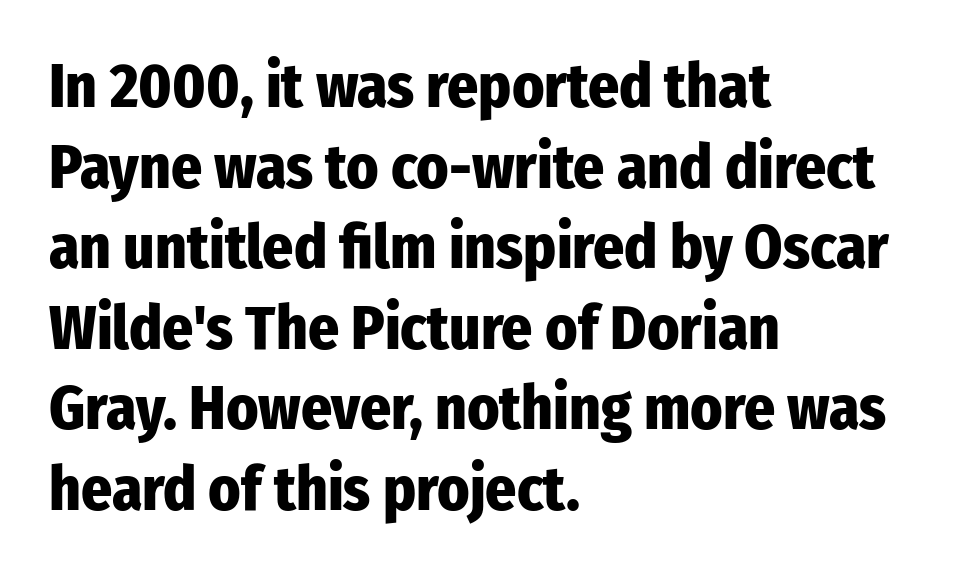
The image shows 61 px heavy, condensed sans-serif type, upright; set left-aligned, normal line spacing (1.32x), normal letter spacing, not underlined; low stroke contrast and a medium x-height.
